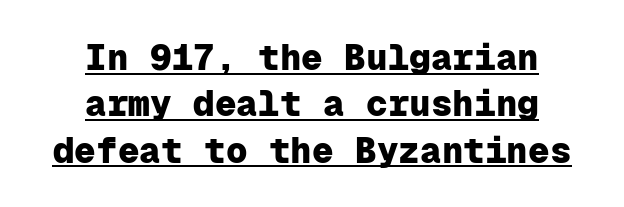
The image shows 36 px heavy sans-serif type, upright, monospaced; set centered, normal line spacing (1.29x), normal letter spacing, underlined; low stroke contrast and a medium x-height.
